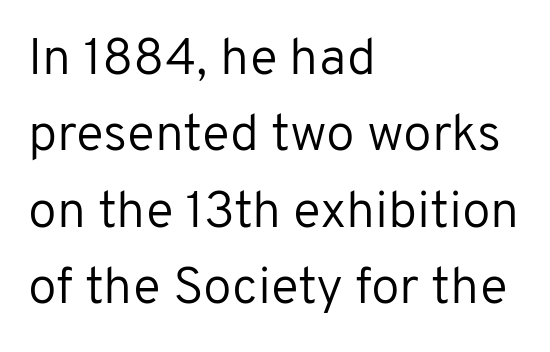
Q: Is the text bold? A: No.
Q: Is the text italic (slanted)? A: No, it is upright.
Q: Is the typeface a serif or a sans-serif typeface? A: Sans-serif.
Q: Is the text underlined? A: No.
Q: How is the paragraph aligned? A: Left-aligned.
Q: Is the spacing between letters normal or unusually wide? A: Normal.
Q: Is the spacing between lines tight, normal or loose? A: Normal.
Q: Width (condensed, normal, or wide)? A: Normal.
Q: Stroke contrast? A: Low.
Q: x-height? A: Medium.
Q: Monospaced? A: No.
